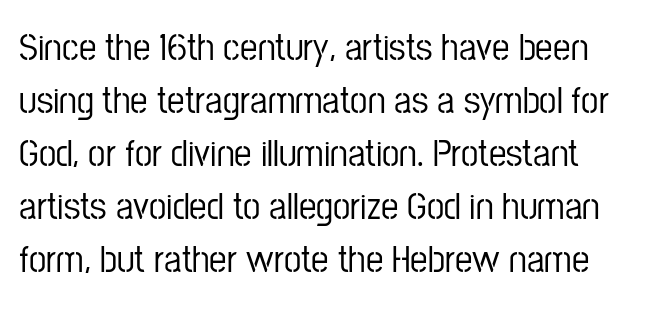
The image shows 39 px condensed sans-serif type, upright; set normal line spacing (1.36x), normal letter spacing, not underlined; low stroke contrast and a medium x-height.
